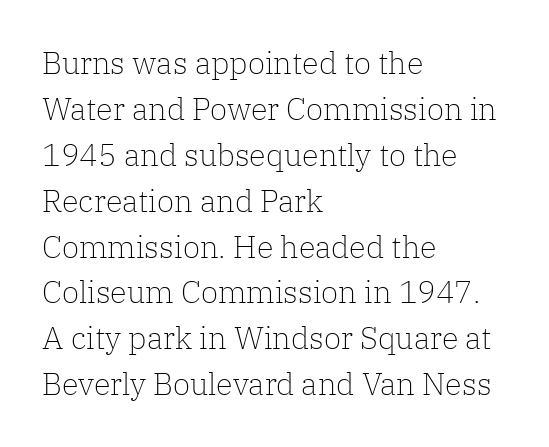
{"serif": "yes", "italic": "no", "bold": "no", "weight": "light", "width": "normal", "stroke_contrast": "low", "x_height": "medium", "monospaced": "no", "underline": "no", "align": "left", "line_spacing": "normal", "line_spacing_ratio": 1.48, "letter_spacing": "normal", "letter_spacing_em": 0.0, "glyph_px": 31}
